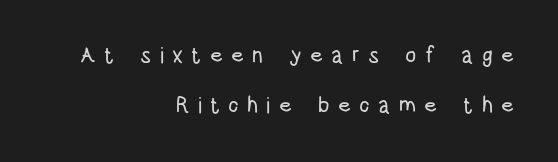
Q: Is the text italic (slanted)? A: No, it is upright.
Q: Is the text underlined? A: No.
Q: How is the paragraph aligned? A: Right-aligned.
Q: Is the spacing between letters normal or unusually wide? A: Unusually wide.
Q: Is the spacing between lines tight, normal or loose? A: Loose.
